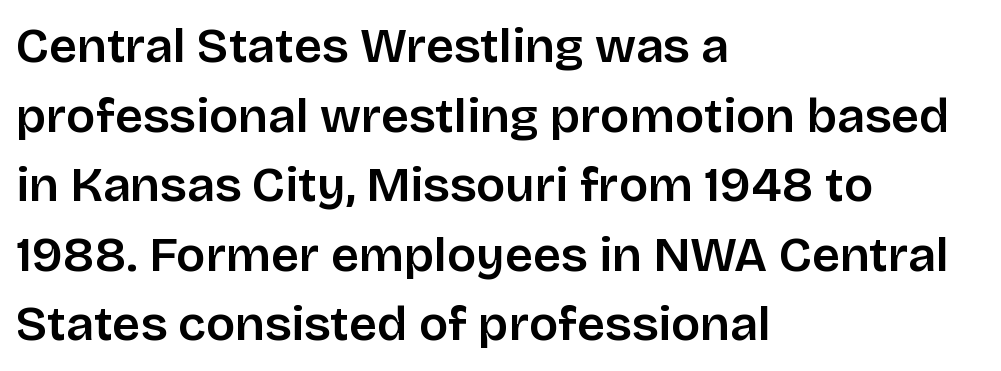
Evenly set lines give the paragraph a standard silhouette. Inter-character spacing is left at the font's built-in metrics. The type sits square on the baseline with zero lean. Has an underline been added? It has not. The paragraph has a hard left edge and a soft right edge. Nothing sits at the stroke ends, so this counts as sans-serif.
